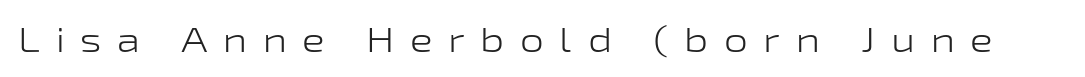
{"serif": "no", "italic": "no", "bold": "no", "weight": "light", "width": "wide", "stroke_contrast": "low", "x_height": "medium", "monospaced": "no", "underline": "no", "letter_spacing": "wide", "letter_spacing_em": 0.46, "glyph_px": 34}
